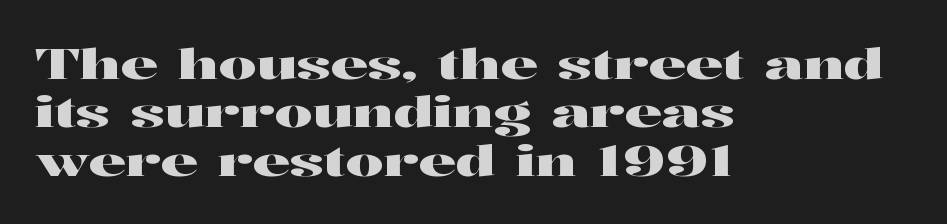
The image shows 42 px wide serif type, upright; set left-aligned, tight line spacing (1.15x), normal letter spacing, not underlined; high stroke contrast and a medium x-height.
